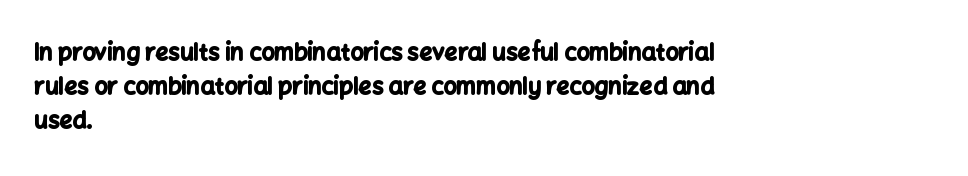
Q: Is the text bold? A: Yes.
Q: Is the text italic (slanted)? A: No, it is upright.
Q: Is the text underlined? A: No.
Q: How is the paragraph aligned? A: Left-aligned.
Q: Is the spacing between letters normal or unusually wide? A: Normal.
Q: Is the spacing between lines tight, normal or loose? A: Normal.
